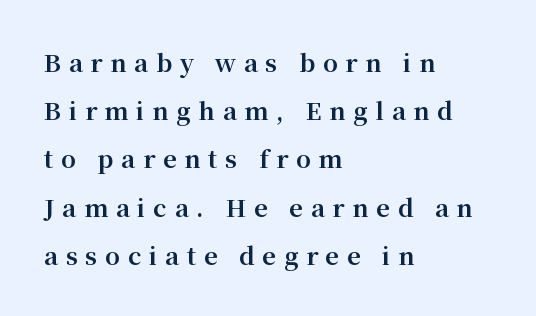
In terms of leading, this rendering errs on the spacious side. The rendering anchors every line to the left-hand side. Bold? Absolutely — the strokes are thick and heavy. Tall strokes in this sample are plumb rather than angled. Just letters on the line, the space beneath them empty.
